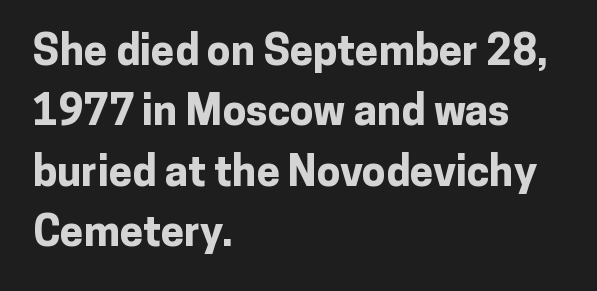
The image shows 42 px bold sans-serif type, upright; set left-aligned, normal line spacing (1.44x), normal letter spacing, not underlined; low stroke contrast and a medium x-height.
